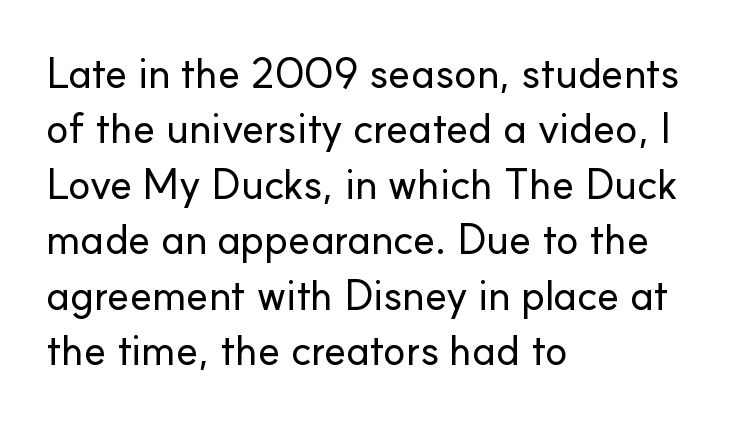
{"serif": "no", "italic": "no", "width": "normal", "stroke_contrast": "low", "x_height": "small", "monospaced": "no", "underline": "no", "align": "left", "line_spacing": "normal", "line_spacing_ratio": 1.32, "letter_spacing": "normal", "letter_spacing_em": 0.0, "glyph_px": 42}
